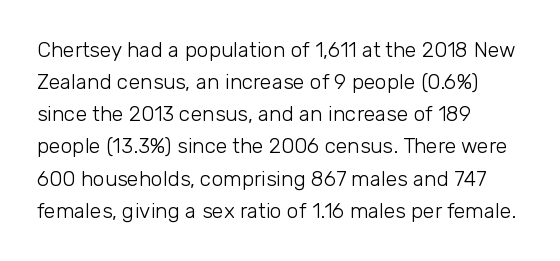
Is the block centered? No — it sits flush against the left margin. Honestly, the row spacing looks completely unremarkable. Check under the words: just untouched page. Ascenders rise straight up at ninety degrees. Nobody touched the tracking dial on this one.
